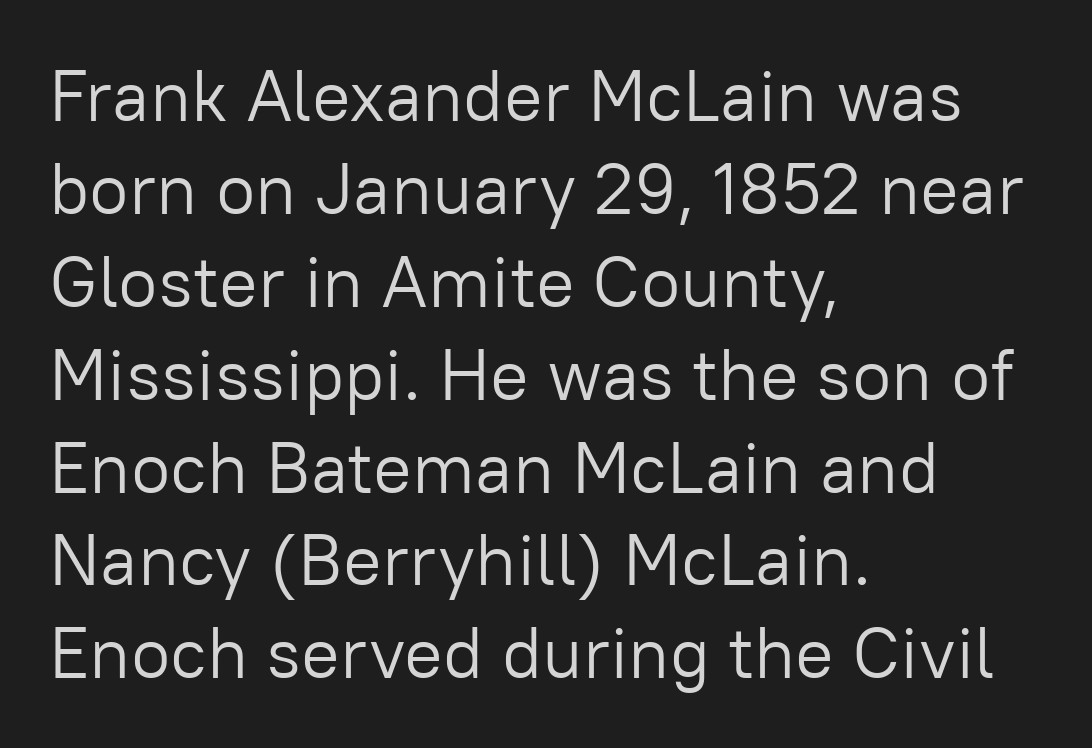
Q: Is the text bold? A: No.
Q: Is the text italic (slanted)? A: No, it is upright.
Q: Is the typeface a serif or a sans-serif typeface? A: Sans-serif.
Q: Is the text underlined? A: No.
Q: How is the paragraph aligned? A: Left-aligned.
Q: Is the spacing between letters normal or unusually wide? A: Normal.
Q: Is the spacing between lines tight, normal or loose? A: Normal.
Q: Width (condensed, normal, or wide)? A: Normal.
Q: Stroke contrast? A: Low.
Q: x-height? A: Medium.
Q: Monospaced? A: No.
